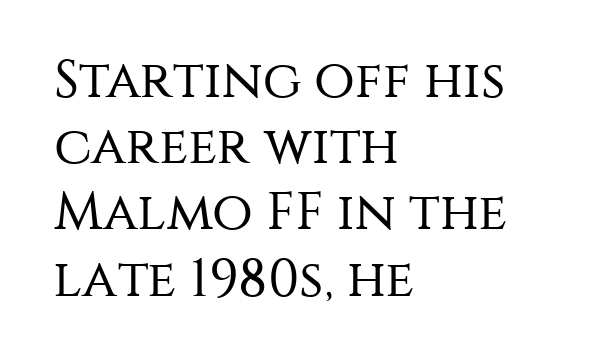
Q: Is the text bold? A: No.
Q: Is the text italic (slanted)? A: No, it is upright.
Q: Is the typeface a serif or a sans-serif typeface? A: Sans-serif.
Q: Is the text underlined? A: No.
Q: How is the paragraph aligned? A: Left-aligned.
Q: Is the spacing between letters normal or unusually wide? A: Normal.
Q: Is the spacing between lines tight, normal or loose? A: Normal.
Q: Width (condensed, normal, or wide)? A: Normal.
Q: Stroke contrast? A: Medium.
Q: x-height? A: Large.
Q: Monospaced? A: No.
